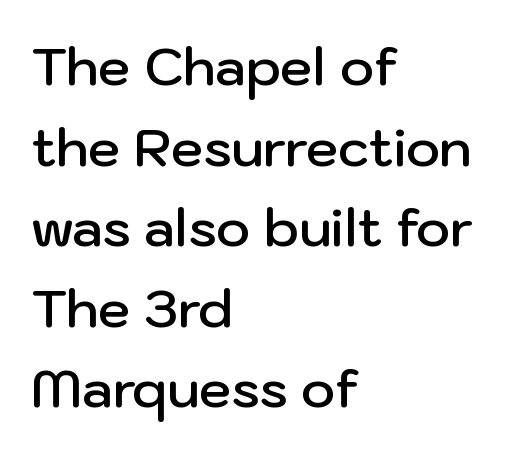
{"serif": "no", "italic": "no", "bold": "semi", "weight": "semibold", "width": "normal", "stroke_contrast": "low", "x_height": "medium", "monospaced": "no", "underline": "no", "align": "left", "line_spacing": "normal", "line_spacing_ratio": 1.55, "letter_spacing": "normal", "letter_spacing_em": 0.0, "glyph_px": 52}
